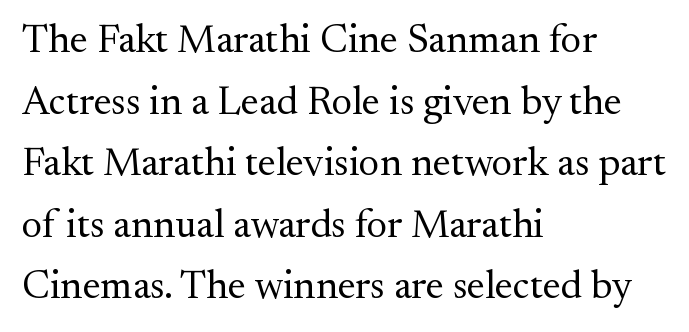
Q: Is the text bold? A: No.
Q: Is the text italic (slanted)? A: No, it is upright.
Q: Is the typeface a serif or a sans-serif typeface? A: Serif.
Q: Is the text underlined? A: No.
Q: How is the paragraph aligned? A: Left-aligned.
Q: Is the spacing between letters normal or unusually wide? A: Normal.
Q: Is the spacing between lines tight, normal or loose? A: Normal.
Q: Width (condensed, normal, or wide)? A: Normal.
Q: Stroke contrast? A: Medium.
Q: x-height? A: Small.
Q: Monospaced? A: No.
